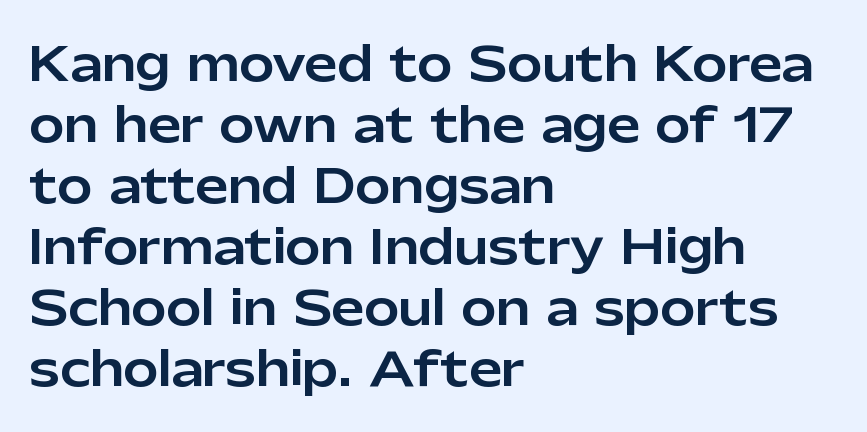
{"serif": "no", "italic": "no", "width": "normal", "stroke_contrast": "low", "x_height": "medium", "monospaced": "no", "underline": "no", "align": "left", "line_spacing": "normal", "line_spacing_ratio": 1.3, "letter_spacing": "normal", "letter_spacing_em": 0.0, "glyph_px": 47}
